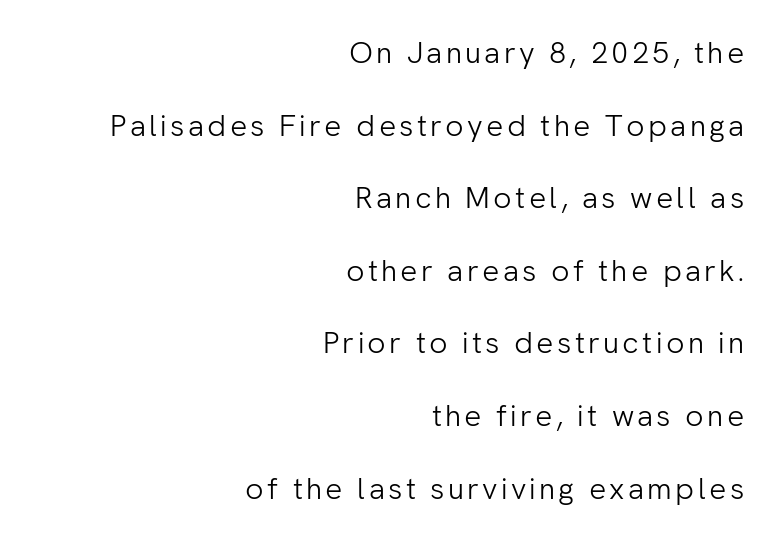
{"serif": "no", "italic": "no", "bold": "no", "weight": "light", "width": "normal", "stroke_contrast": "low", "x_height": "medium", "monospaced": "no", "underline": "no", "align": "right", "line_spacing": "loose", "line_spacing_ratio": 2.42, "glyph_px": 30}
